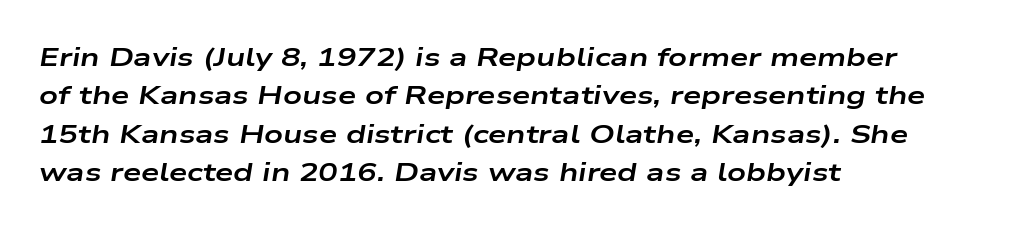
Q: Is the text bold? A: Yes.
Q: Is the text italic (slanted)? A: Yes, it leans right by about 9 degrees.
Q: Is the text underlined? A: No.
Q: How is the paragraph aligned? A: Left-aligned.
Q: Is the spacing between letters normal or unusually wide? A: Normal.
Q: Is the spacing between lines tight, normal or loose? A: Normal.
